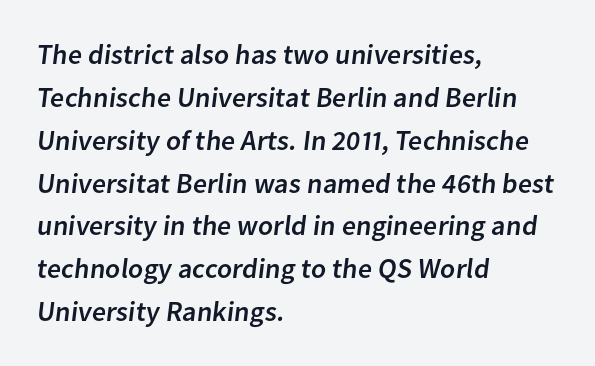
The image shows 28 px sans-serif type; set left-aligned, normal line spacing (1.53x), normal letter spacing, not underlined; low stroke contrast and a medium x-height.
